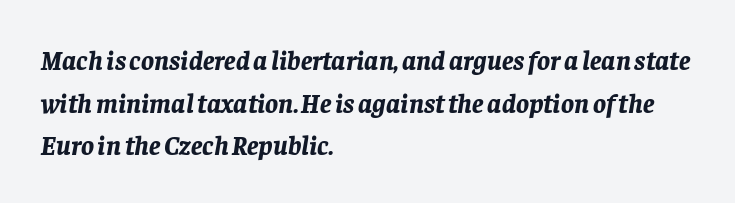
Students, this is bold: see how much ink each stroke carries. Line beginnings align vertically; line endings do not. Emphasis-style slanted type is in use. Reading down the column, the eye jumps a familiar distance to each next line. Each word holds together tightly as a unit, with standard inter-letter gaps.
